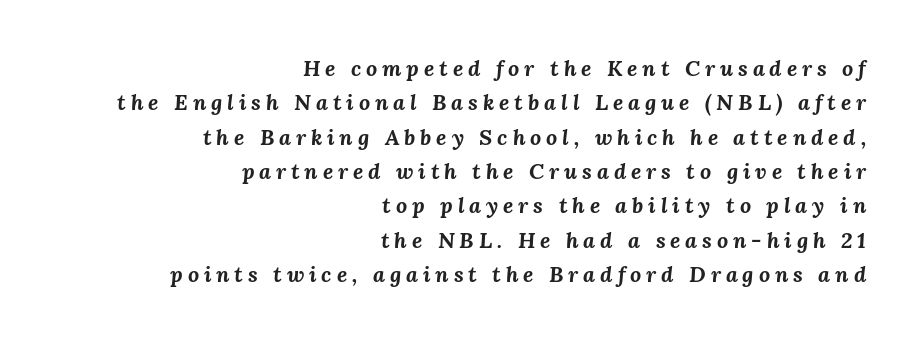
{"italic": "yes", "lean": "right", "slant_degrees": 3, "bold": "yes", "underline": "no", "align": "right", "line_spacing": "normal", "line_spacing_ratio": 1.56, "letter_spacing": "wide", "letter_spacing_em": 0.22, "glyph_px": 22}
